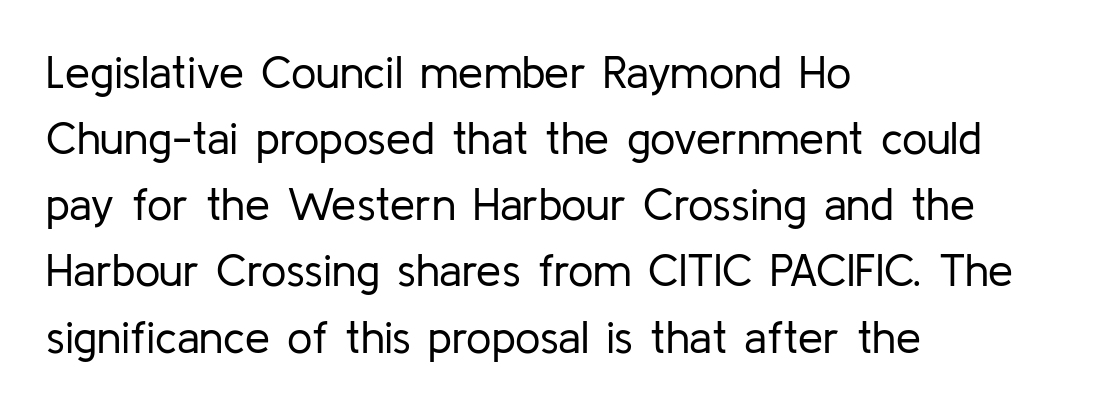
Q: Is the text bold? A: No.
Q: Is the text italic (slanted)? A: No, it is upright.
Q: Is the typeface a serif or a sans-serif typeface? A: Sans-serif.
Q: Is the text underlined? A: No.
Q: How is the paragraph aligned? A: Left-aligned.
Q: Is the spacing between letters normal or unusually wide? A: Normal.
Q: Is the spacing between lines tight, normal or loose? A: Normal.
Q: Width (condensed, normal, or wide)? A: Normal.
Q: Stroke contrast? A: Low.
Q: x-height? A: Medium.
Q: Monospaced? A: No.
